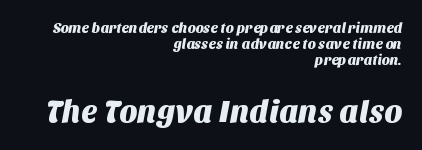
Right-aligned paragraph, ragged on the left. The leading is snug, giving the passage a crowded texture. Serif or sans? Sans — the stroke terminals are bare. Caption: standard tracking, unaltered.
